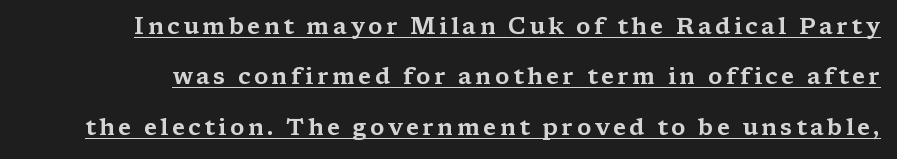
{"italic": "no", "underline": "yes", "line_spacing": "loose", "line_spacing_ratio": 2.19, "glyph_px": 23}
